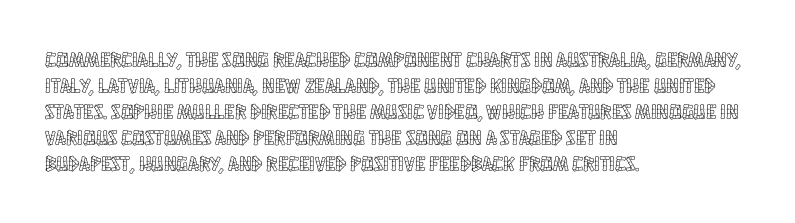
Q: Is the text italic (slanted)? A: No, it is upright.
Q: Is the text underlined? A: No.
Q: How is the paragraph aligned? A: Left-aligned.
Q: Is the spacing between letters normal or unusually wide? A: Normal.
